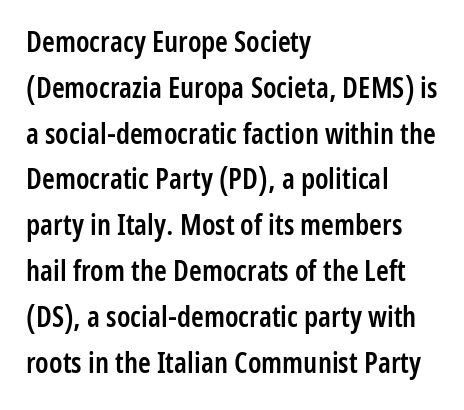
This is the regular roman posture of the typeface. Teacher's note: observe the even left margin — that is flush-left alignment. Font category for this specimen: sans-serif. Compared with an ordinary text face, these strokes are moderately heavier — a semibold. The passage shown is typed in a proportional face where columns would drift.
